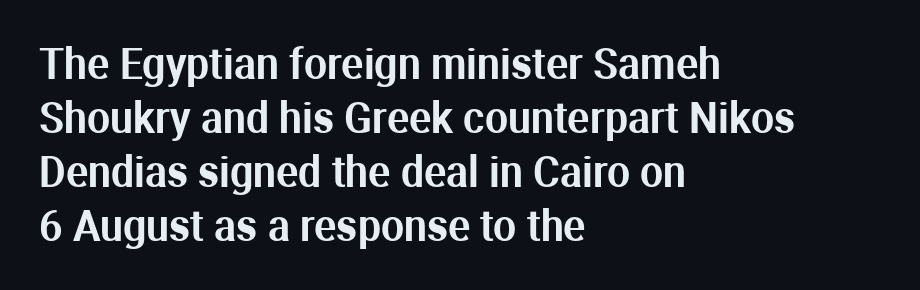
The image shows 41 px sans-serif type, upright; set left-aligned, normal line spacing (1.32x), normal letter spacing, not underlined; medium stroke contrast and a medium x-height.
